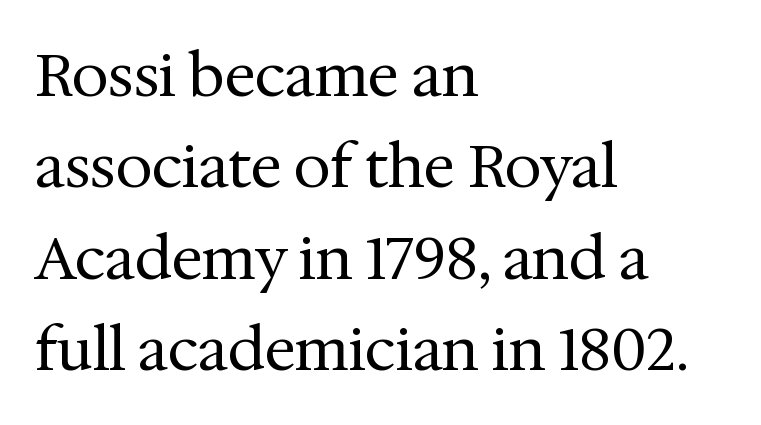
{"serif": "yes", "italic": "no", "bold": "no", "weight": "regular", "width": "normal", "stroke_contrast": "medium", "x_height": "medium", "monospaced": "no", "underline": "no", "align": "left", "line_spacing": "normal", "line_spacing_ratio": 1.55, "letter_spacing": "normal", "letter_spacing_em": 0.0, "glyph_px": 59}
